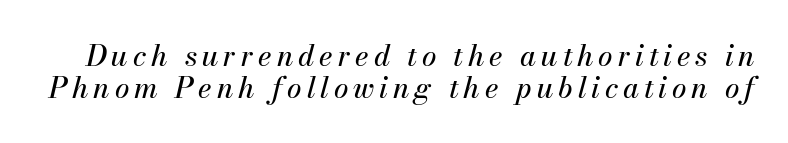
Q: Is the text italic (slanted)? A: Yes, it leans right by about 13 degrees.
Q: Is the text underlined? A: No.
Q: Is the spacing between lines tight, normal or loose? A: Tight.
Q: Width (condensed, normal, or wide)? A: Normal.
Q: Stroke contrast? A: Medium.
Q: x-height? A: Small.
Q: Monospaced? A: No.
